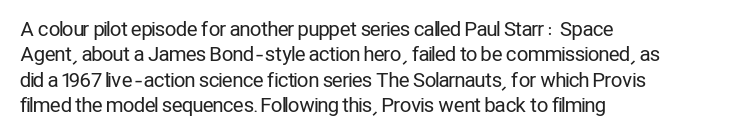
The rows are spaced the way most documents space them. Weight: in the light-to-regular range. Each word holds together tightly as a unit, with standard inter-letter gaps. Nobody drew a line under any word here.
